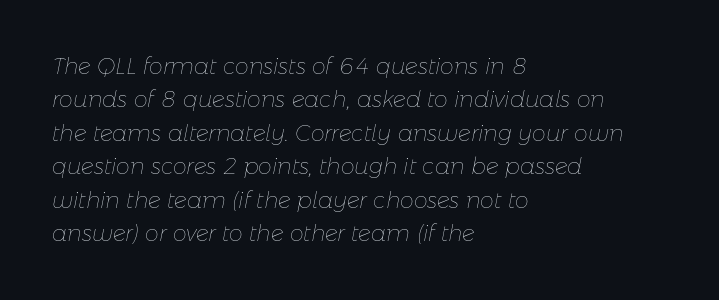
The image shows 22 px text type, italic (leaning right); set left-aligned, normal line spacing (1.52x), normal letter spacing, not underlined.
